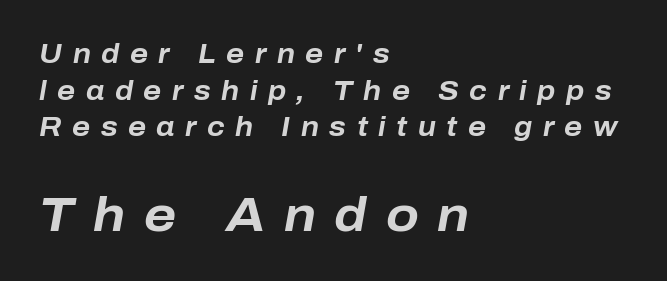
The image shows 48 px bold type, italic (leaning right); set left-aligned, normal line spacing (1.36x), unusually wide letter spacing (+0.39 em), not underlined; the second (bottom) block is 1.78x larger; low stroke contrast and a medium x-height.
